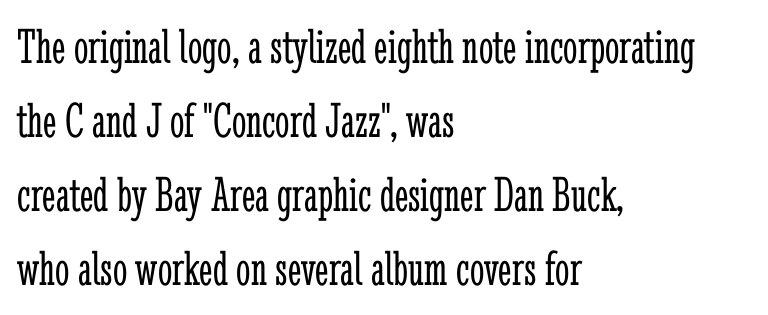
The image shows 51 px light, condensed serif type, upright; set left-aligned, normal line spacing (1.45x), normal letter spacing, not underlined; low stroke contrast and a medium x-height.
